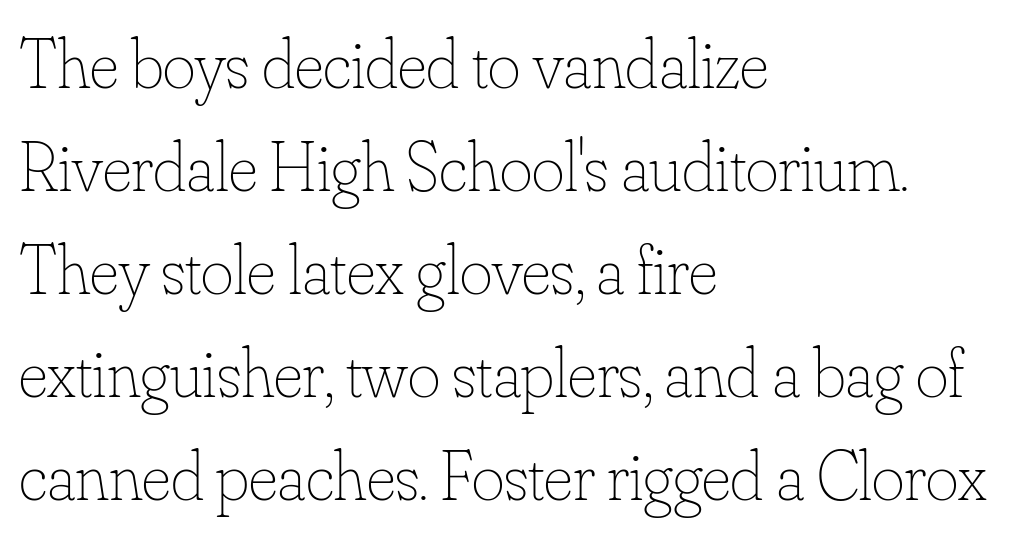
The image shows 70 px thin type, upright; set left-aligned, normal line spacing (1.47x), normal letter spacing, not underlined; low stroke contrast and a small x-height.
